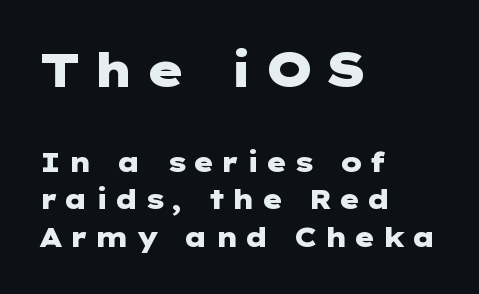
{"serif": "no", "italic": "no", "bold": "yes", "weight": "heavy", "width": "wide", "stroke_contrast": "low", "x_height": "medium", "underline": "no", "align": "left", "line_spacing": "normal", "line_spacing_ratio": 1.4, "letter_spacing": "wide", "letter_spacing_em": 0.22, "larger_block": "first", "size_ratio": 1.78, "glyph_px": 48}
